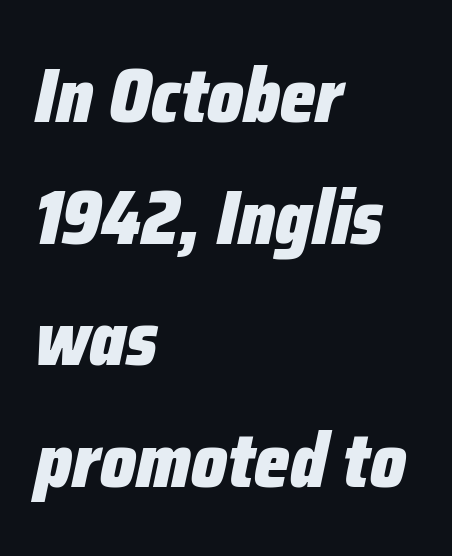
Looks like regular typesetting: each glyph gets only the width it needs. These lines carry a lot of weight — the face is fully bold. The typography opts for an oblique posture over an upright one. What's the leading like? Ordinary, nothing unusual. If you drew a ruler down the left edge, every line would touch it. The space beneath each line is pristine and unruled.
